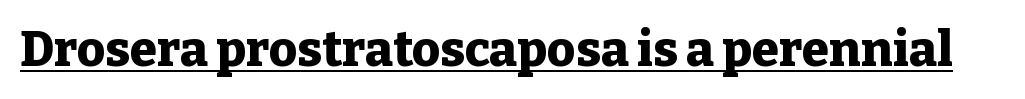
This rendering leaves character spacing at its baseline value. Ascenders rise straight up at ninety degrees. Note: serifs present on the glyphs. Typesetter's note: full bold, strokes at maximum text heaviness. A typesetter would call this proportional, since set widths differ per character. A typographer would call this underscored text.
